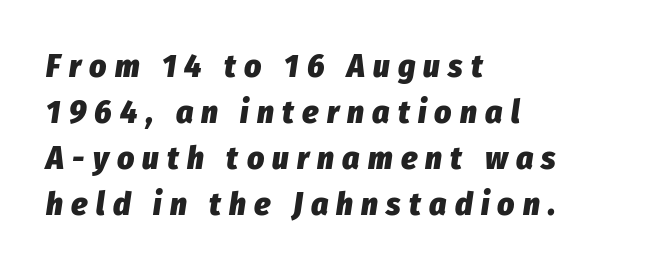
The letters are spread apart with noticeably loose tracking. You could not count columns in this text — the font is proportionally spaced. Leading matches the norm, producing a regular column. Emphasis-style slanted type is in use. These lines carry a lot of weight — the face is fully bold.
